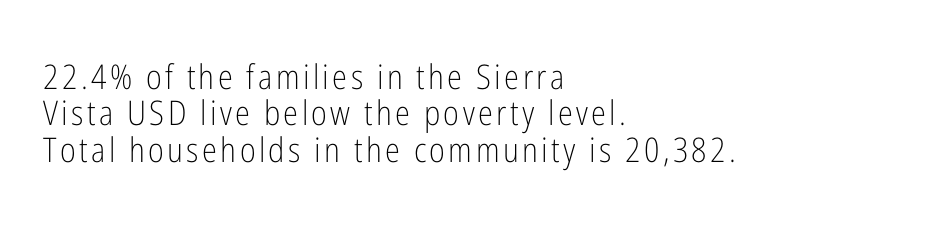
Q: Is the text bold? A: No.
Q: Is the text italic (slanted)? A: No, it is upright.
Q: Is the typeface a serif or a sans-serif typeface? A: Sans-serif.
Q: Is the text underlined? A: No.
Q: How is the paragraph aligned? A: Left-aligned.
Q: Is the spacing between lines tight, normal or loose? A: Tight.
Q: Width (condensed, normal, or wide)? A: Condensed.
Q: Stroke contrast? A: Low.
Q: x-height? A: Medium.
Q: Monospaced? A: No.
